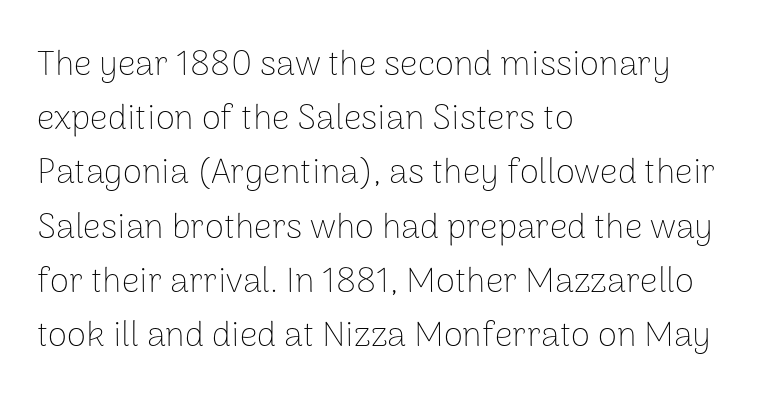
{"serif": "no", "italic": "no", "bold": "no", "weight": "thin", "width": "normal", "stroke_contrast": "low", "x_height": "medium", "monospaced": "no", "underline": "no", "align": "left", "line_spacing": "normal", "line_spacing_ratio": 1.55, "letter_spacing": "normal", "letter_spacing_em": 0.0, "glyph_px": 35}
